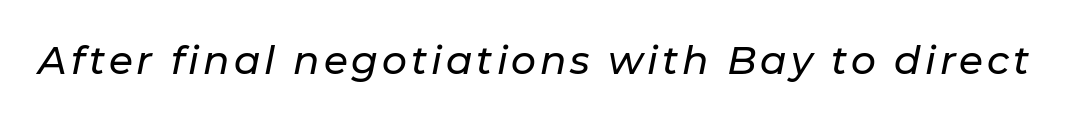
Q: Is the text italic (slanted)? A: Yes, it leans right by about 11 degrees.
Q: Is the text underlined? A: No.
Q: Width (condensed, normal, or wide)? A: Normal.
Q: Stroke contrast? A: Low.
Q: x-height? A: Medium.
Q: Monospaced? A: No.
